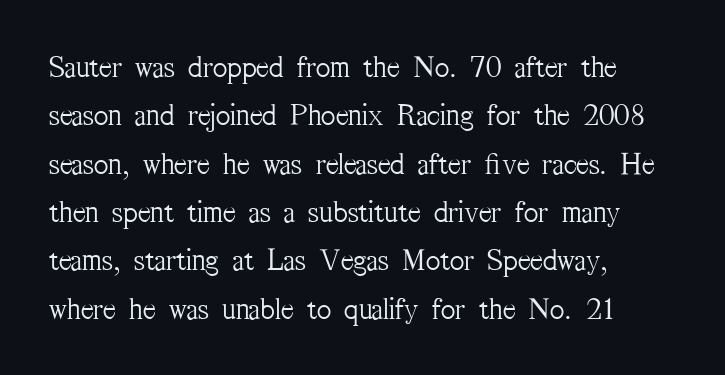
The image shows 31 px light, condensed serif type, upright; set left-aligned, normal line spacing (1.56x), normal letter spacing, not underlined; medium stroke contrast and a medium x-height.
